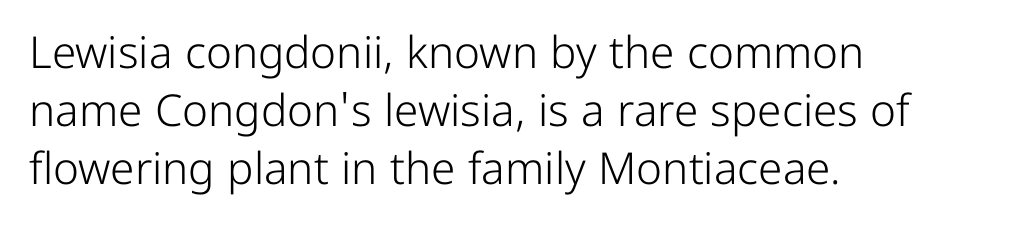
{"serif": "no", "italic": "no", "bold": "no", "weight": "light", "width": "normal", "stroke_contrast": "low", "x_height": "medium", "monospaced": "no", "underline": "no", "align": "left", "line_spacing": "normal", "line_spacing_ratio": 1.32, "letter_spacing": "normal", "letter_spacing_em": 0.0, "glyph_px": 44}
